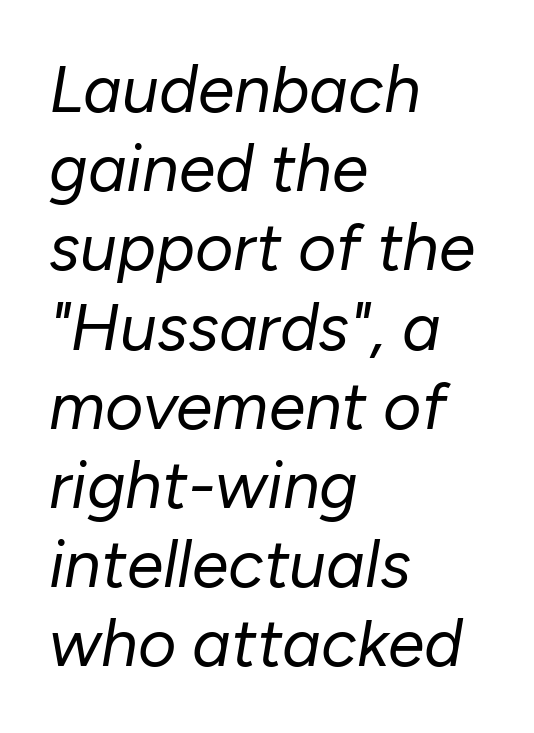
The image shows 66 px regular-weight type, italic (leaning right); set left-aligned, line spacing 1.2x, normal letter spacing, not underlined; low stroke contrast and a medium x-height.
